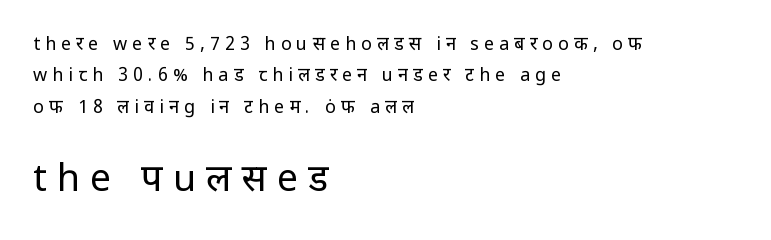
Q: Is the text bold? A: No.
Q: Is the text italic (slanted)? A: No, it is upright.
Q: Is the typeface a serif or a sans-serif typeface? A: Sans-serif.
Q: Is the text underlined? A: No.
Q: How is the paragraph aligned? A: Left-aligned.
Q: Is the spacing between letters normal or unusually wide? A: Unusually wide.
Q: Which block of text is set in a larger size, the first (top) or the second (bottom)? A: The second (bottom) one.
Q: Width (condensed, normal, or wide)? A: Normal.
Q: Stroke contrast? A: Low.
Q: x-height? A: Medium.
Q: Monospaced? A: No.
